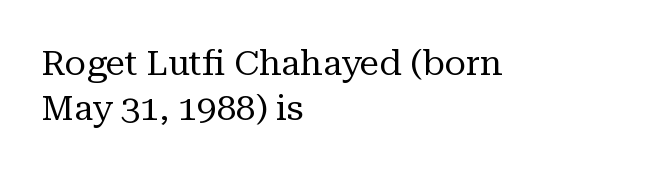
The image shows 35 px regular-weight serif type, upright; set left-aligned, normal line spacing (1.28x), normal letter spacing, not underlined; medium stroke contrast and a medium x-height.
